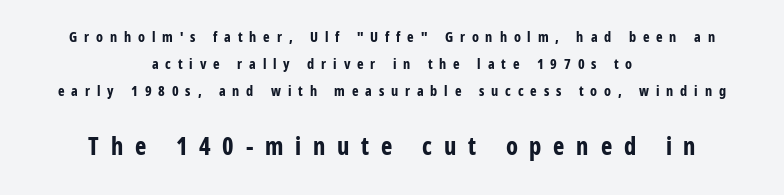
Q: Is the text bold? A: Yes.
Q: Is the text italic (slanted)? A: No, it is upright.
Q: Is the text underlined? A: No.
Q: How is the paragraph aligned? A: Centered.
Q: Is the spacing between letters normal or unusually wide? A: Unusually wide.
Q: Is the spacing between lines tight, normal or loose? A: Loose.
Q: Which block of text is set in a larger size, the first (top) or the second (bottom)? A: The second (bottom) one.
